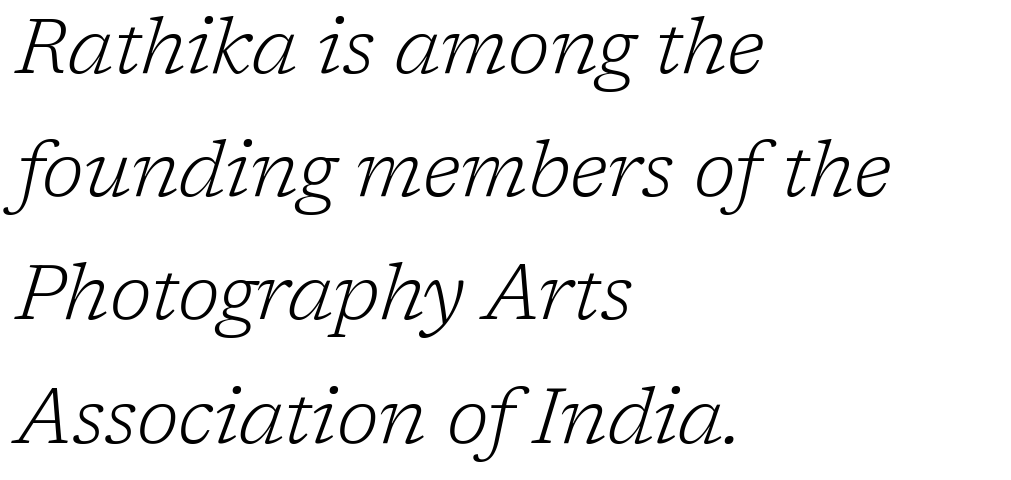
Q: Is the text bold? A: No.
Q: Is the text italic (slanted)? A: Yes, it leans right by about 17 degrees.
Q: Is the typeface a serif or a sans-serif typeface? A: Serif.
Q: Is the text underlined? A: No.
Q: How is the paragraph aligned? A: Left-aligned.
Q: Is the spacing between letters normal or unusually wide? A: Normal.
Q: Is the spacing between lines tight, normal or loose? A: Normal.
Q: Width (condensed, normal, or wide)? A: Normal.
Q: Stroke contrast? A: Low.
Q: x-height? A: Medium.
Q: Monospaced? A: No.
